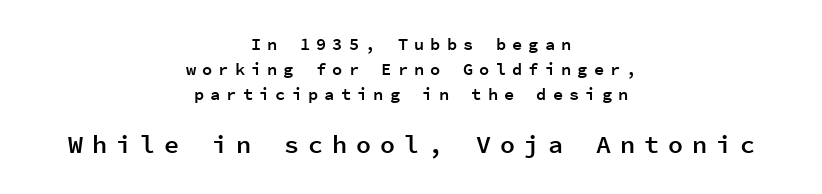
The gaps between neighbouring characters are conspicuously large. Caption: multi-line text, centered on the measure. Letters rest on an invisible, unmarked baseline. Evenly set lines give the paragraph a standard silhouette. The second block has been scaled up relative to the first. No italicization has been applied; the sample stays upright.
